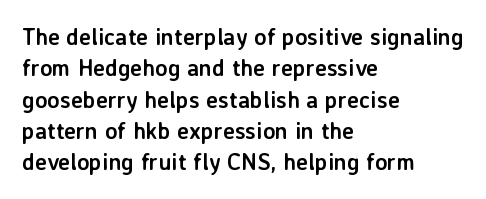
If you drew a line through each stem, it would be perfectly vertical. The face used here has the dense, thick strokes of a bold. All the whitespace from short lines collects on the right. Observe the ordinary spacing: letters are neighbours, not strangers. Rule under the text: the space is simply empty.
